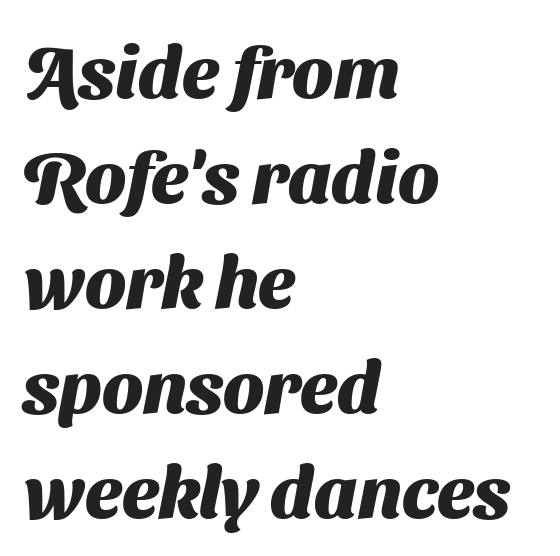
The image shows 73 px heavy sans-serif type; set left-aligned, normal line spacing (1.44x), normal letter spacing, not underlined; medium stroke contrast and a medium x-height.
